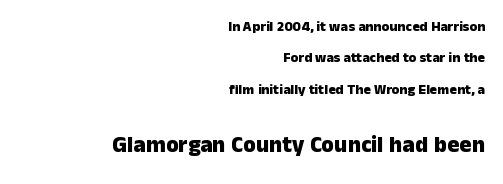
A student would notice the bottom passage is typeset larger than what precedes it. The type sits square on the baseline with zero lean. Check the space under the baseline: it is left empty. Right-aligned paragraph, ragged on the left. These lines carry a lot of weight — the face is fully bold.
